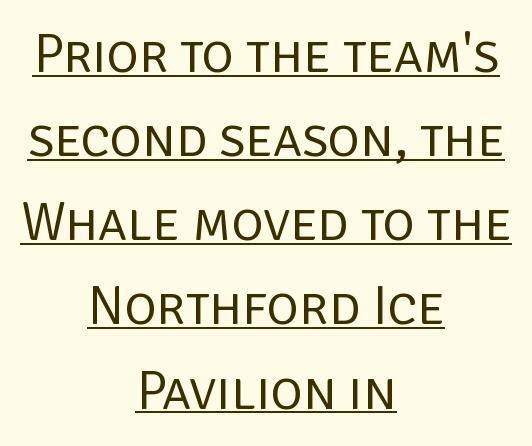
Reading down the block, each line starts at a different indent, mirrored at its end. Inter-character spacing is left at the font's built-in metrics. Ordinary non-slanted type is in use. Somebody hit Ctrl+U on this one — the words are underlined.
